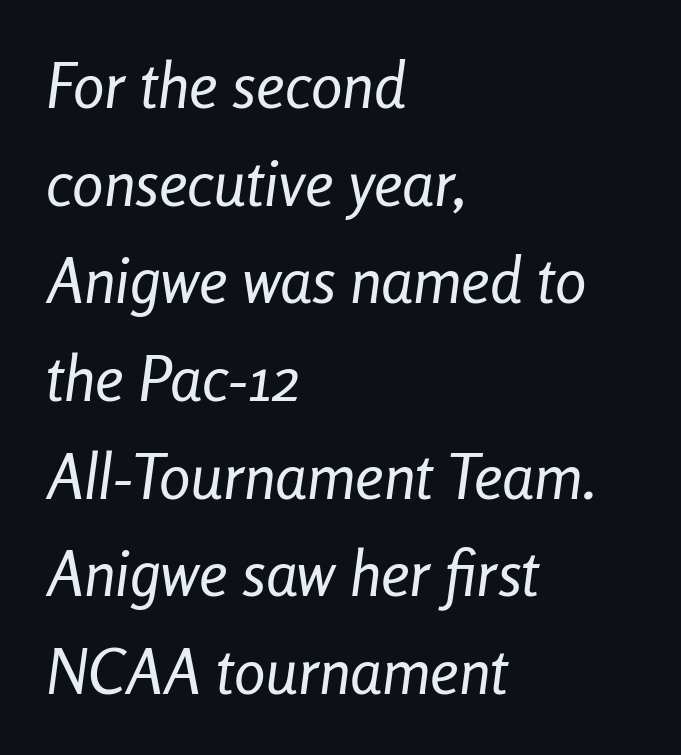
Q: Is the text bold? A: No.
Q: Is the text italic (slanted)? A: Yes, it leans right by about 8 degrees.
Q: Is the text underlined? A: No.
Q: How is the paragraph aligned? A: Left-aligned.
Q: Is the spacing between letters normal or unusually wide? A: Normal.
Q: Is the spacing between lines tight, normal or loose? A: Normal.
Q: Width (condensed, normal, or wide)? A: Condensed.
Q: Stroke contrast? A: Low.
Q: x-height? A: Medium.
Q: Monospaced? A: No.
